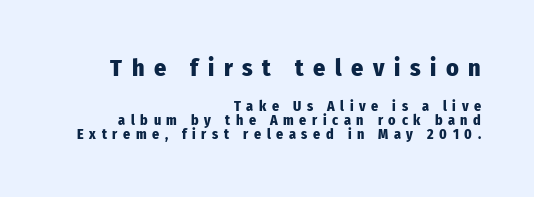
Q: Is the text bold? A: Yes.
Q: Is the text italic (slanted)? A: No, it is upright.
Q: Is the text underlined? A: No.
Q: How is the paragraph aligned? A: Right-aligned.
Q: Is the spacing between letters normal or unusually wide? A: Unusually wide.
Q: Is the spacing between lines tight, normal or loose? A: Tight.
Q: Which block of text is set in a larger size, the first (top) or the second (bottom)? A: The first (top) one.
